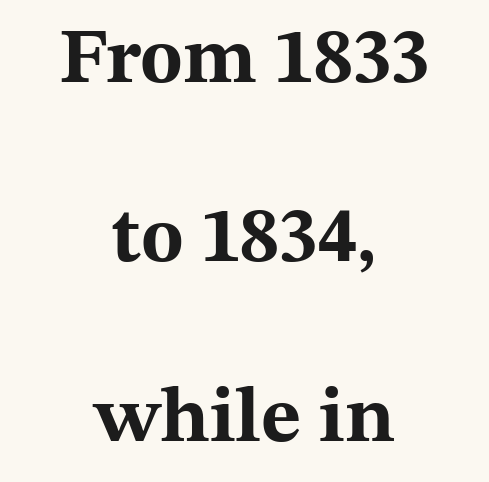
The rendering shows small feet on the letterforms — a serif design. Widely set lines give the paragraph a tall, airy silhouette. Think of a printed novel: that variable character pitch is what you see here. Heavy, bold letterforms. Reading down the block, each line starts at a different indent, mirrored at its end. The string is rendered with underlining switched off.
